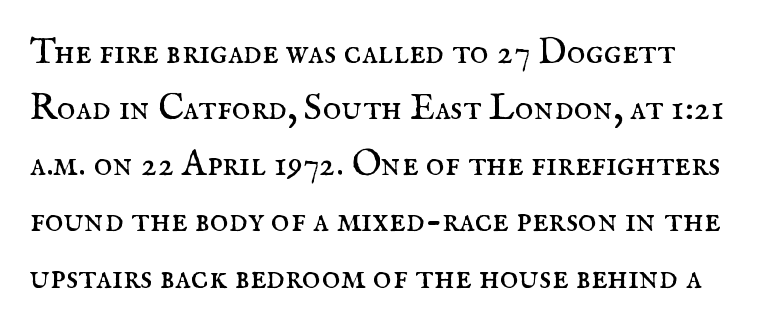
The image shows 36 px regular-weight serif type, upright; set normal line spacing (1.56x), normal letter spacing, not underlined; medium stroke contrast and a small x-height.
